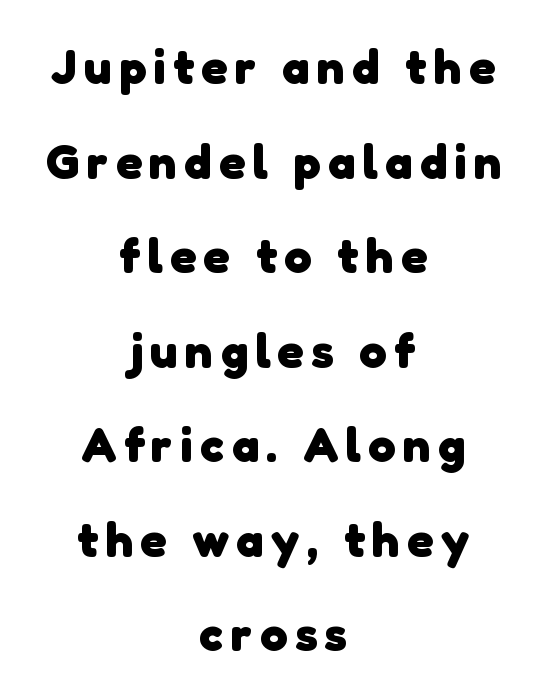
Casual observation: everything's sitting right in the middle. The lines are spread far apart with generous leading. A bare baseline throughout the passage. Classification — sans serif. Note the varied advance widths — an 'i' is clearly narrower than an 'm'. Set as a true bold cut, around the 700 mark.
